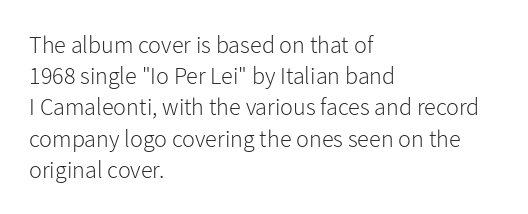
The ragged edge is on the right, which tells us the setting is flush left. The passage shown is not underscored anywhere. These lines were composed using upright roman letters. This sample uses plain, unmodified letter spacing. Reading down the column, the eye jumps a familiar distance to each next line.
